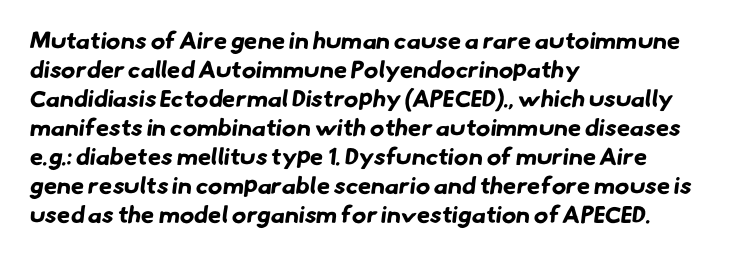
Q: Is the text bold? A: Yes.
Q: Is the text underlined? A: No.
Q: How is the paragraph aligned? A: Left-aligned.
Q: Is the spacing between letters normal or unusually wide? A: Normal.
